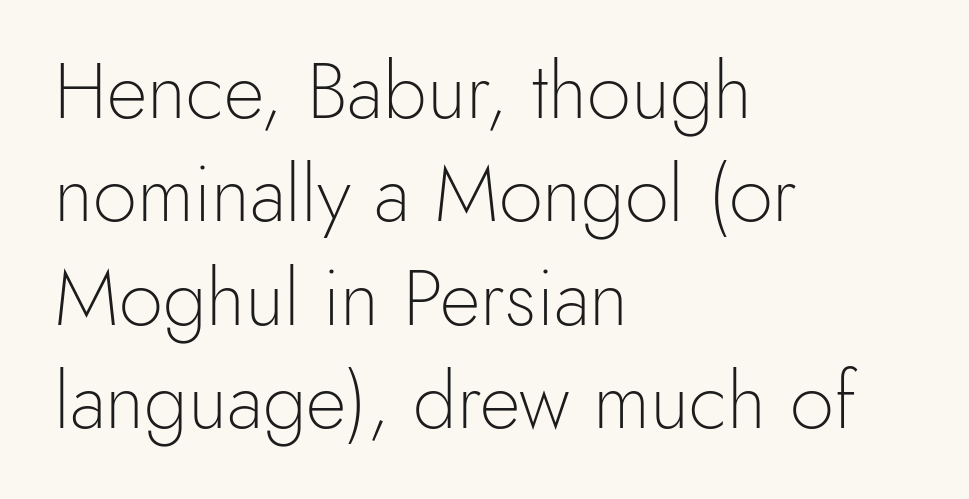
Horizontal bands of white between lines are of average thickness. The axis of the letterforms is exactly vertical. Looks like regular typesetting: each glyph gets only the width it needs. Type without underlining. Each letter's strokes conclude bluntly, with no projecting serifs. Unbolded letterforms with no extra heft.
